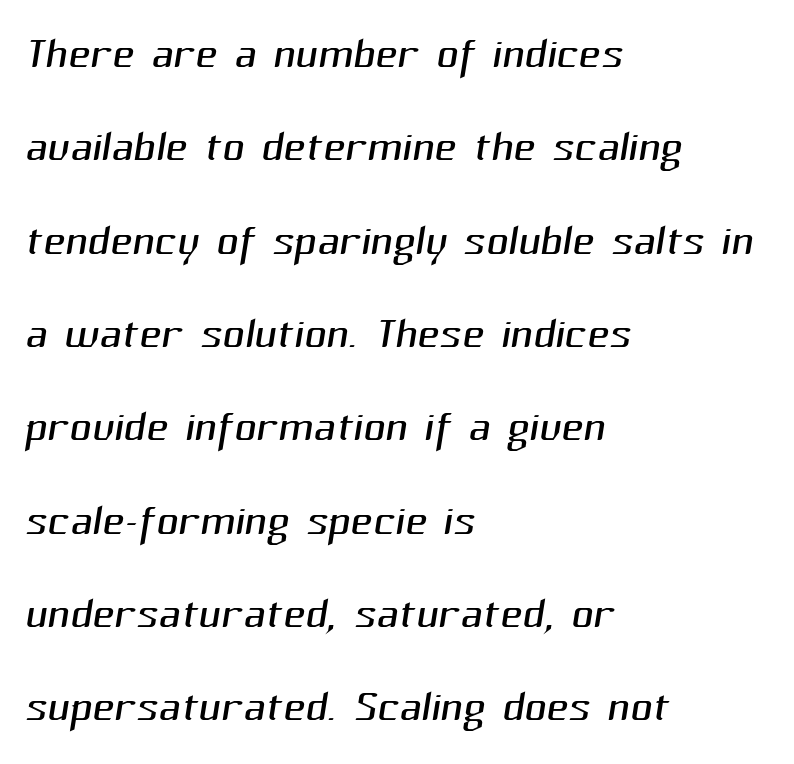
The image shows 61 px light sans-serif type; set left-aligned, normal line spacing (1.53x), normal letter spacing, not underlined; medium stroke contrast and a medium x-height.
